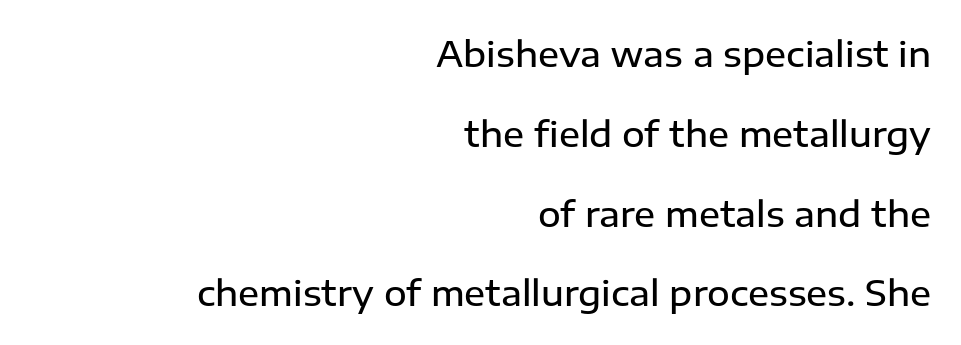
{"serif": "no", "italic": "no", "bold": "semi", "weight": "semibold", "width": "normal", "stroke_contrast": "low", "x_height": "medium", "monospaced": "no", "underline": "no", "align": "right", "line_spacing": "loose", "line_spacing_ratio": 2.28, "letter_spacing": "normal", "letter_spacing_em": 0.0, "glyph_px": 35}
